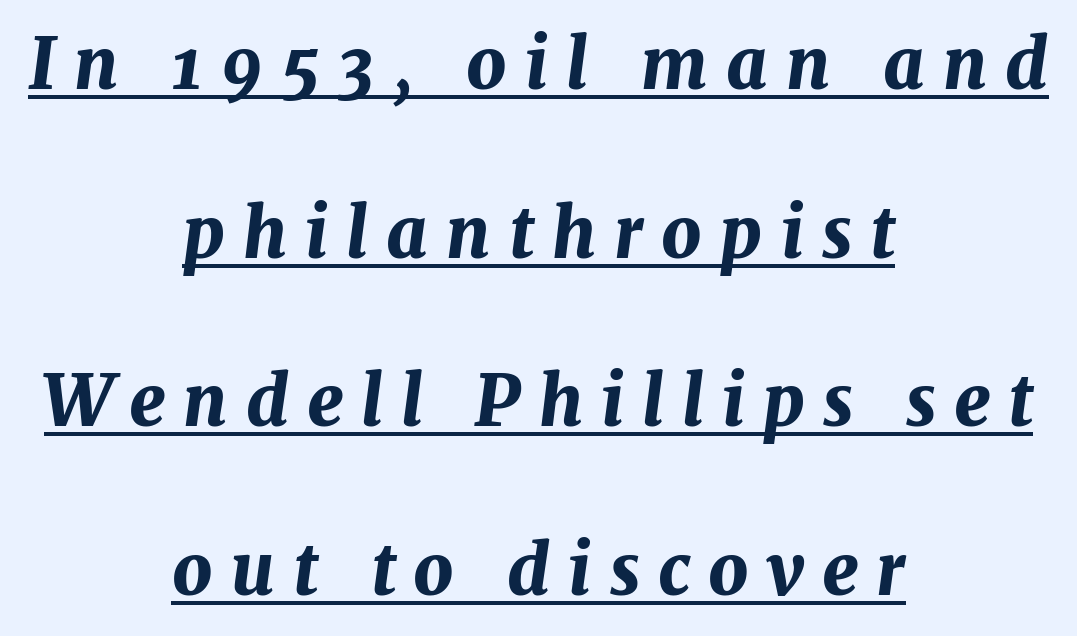
Q: Is the text bold? A: Yes.
Q: Is the text italic (slanted)? A: Yes, it leans right by about 7 degrees.
Q: Is the text underlined? A: Yes.
Q: How is the paragraph aligned? A: Centered.
Q: Is the spacing between letters normal or unusually wide? A: Unusually wide.
Q: Is the spacing between lines tight, normal or loose? A: Loose.
Q: Width (condensed, normal, or wide)? A: Normal.
Q: Stroke contrast? A: Medium.
Q: x-height? A: Medium.
Q: Monospaced? A: No.
